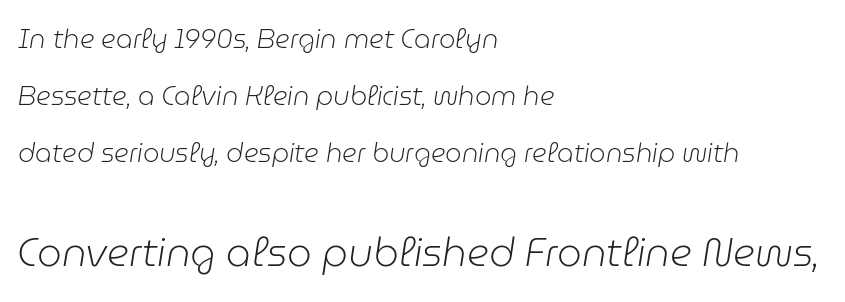
Q: Is the text bold? A: No.
Q: Is the text italic (slanted)? A: Yes, it leans right by about 9 degrees.
Q: Is the text underlined? A: No.
Q: How is the paragraph aligned? A: Left-aligned.
Q: Is the spacing between letters normal or unusually wide? A: Normal.
Q: Is the spacing between lines tight, normal or loose? A: Loose.
Q: Which block of text is set in a larger size, the first (top) or the second (bottom)? A: The second (bottom) one.
Q: Width (condensed, normal, or wide)? A: Normal.
Q: Stroke contrast? A: Low.
Q: x-height? A: Medium.
Q: Monospaced? A: No.
